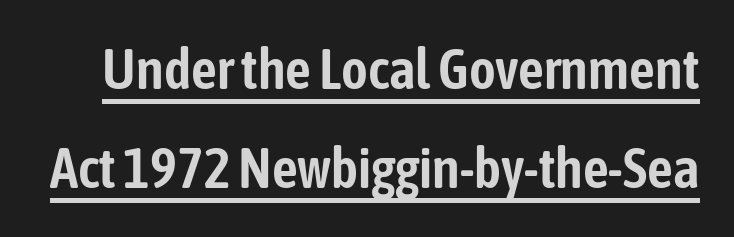
In designer terms, the underline attribute is active on this setting. The line texture is even and compact thanks to regular tracking. This sample uses an upright cut, with every glyph sitting square on the baseline. Is this a fixed-width face? No — the glyphs have proportional, varying widths.
